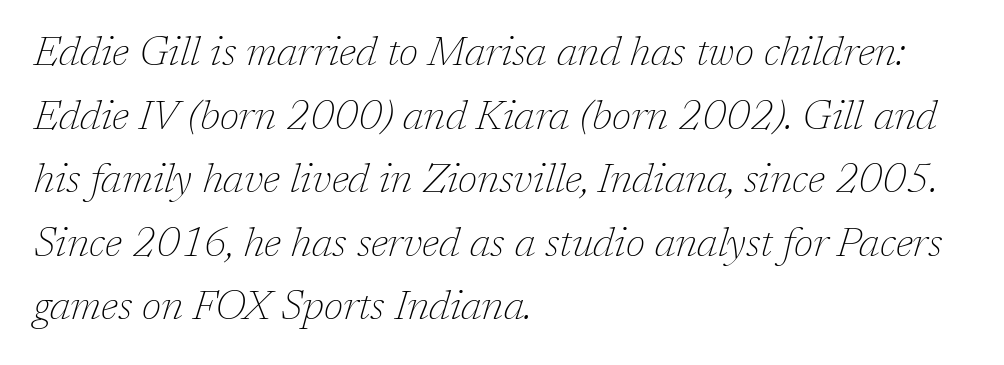
Q: Is the text bold? A: No.
Q: Is the text italic (slanted)? A: Yes, it leans right by about 17 degrees.
Q: Is the typeface a serif or a sans-serif typeface? A: Serif.
Q: Is the text underlined? A: No.
Q: How is the paragraph aligned? A: Left-aligned.
Q: Is the spacing between letters normal or unusually wide? A: Normal.
Q: Is the spacing between lines tight, normal or loose? A: Normal.
Q: Width (condensed, normal, or wide)? A: Normal.
Q: Stroke contrast? A: Low.
Q: x-height? A: Medium.
Q: Monospaced? A: No.
